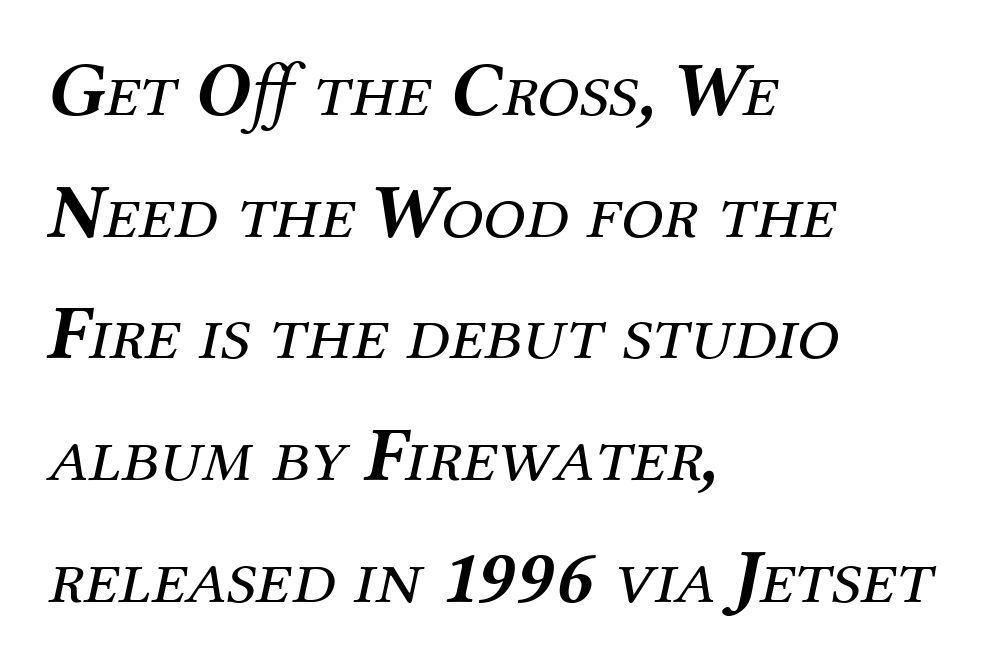
{"serif": "yes", "italic": "yes", "lean": "right", "slant_degrees": 12, "bold": "no", "weight": "regular", "width": "normal", "stroke_contrast": "medium", "x_height": "medium", "monospaced": "no", "underline": "no", "align": "left", "line_spacing": "normal", "line_spacing_ratio": 1.58, "letter_spacing": "normal", "letter_spacing_em": 0.0, "glyph_px": 77}
